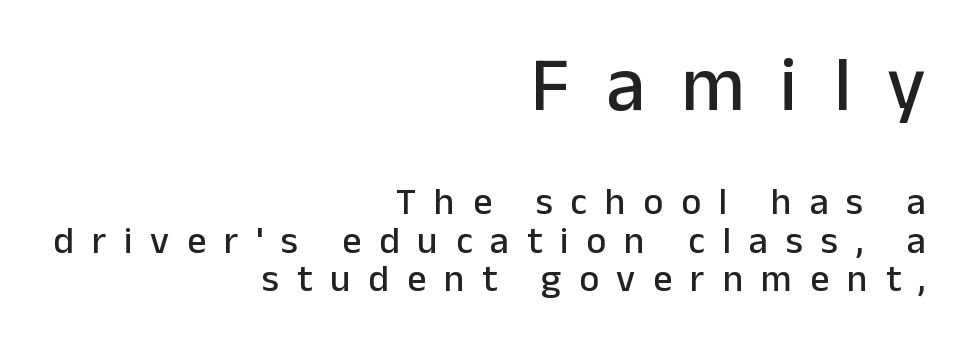
{"serif": "no", "italic": "no", "width": "normal", "stroke_contrast": "low", "x_height": "medium", "monospaced": "no", "underline": "no", "align": "right", "line_spacing": "tight", "line_spacing_ratio": 1.01, "letter_spacing": "wide", "letter_spacing_em": 0.47, "larger_block": "first", "size_ratio": 2.03, "glyph_px": 77}
